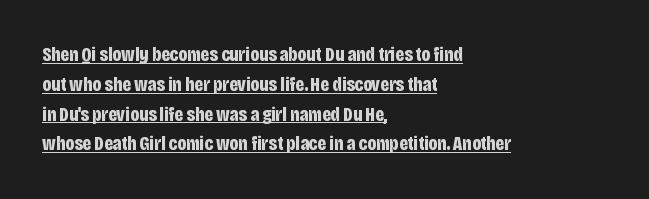
The image shows 20 px bold type, upright; set left-aligned, normal line spacing (1.49x), normal letter spacing, underlined.
